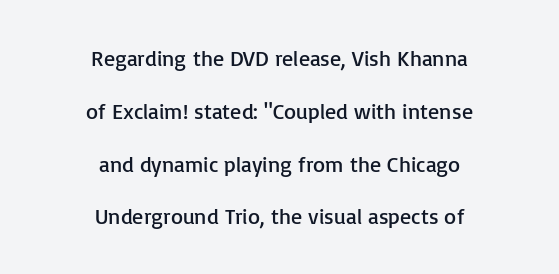
The image shows 22 px text type, upright; set centered, loose line spacing (2.4x), normal letter spacing, not underlined.
